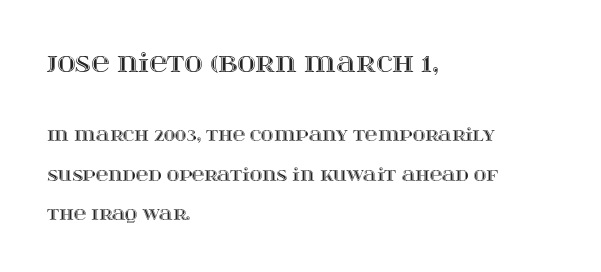
Q: Is the text italic (slanted)? A: No, it is upright.
Q: Is the text underlined? A: No.
Q: How is the paragraph aligned? A: Left-aligned.
Q: Is the spacing between letters normal or unusually wide? A: Normal.
Q: Is the spacing between lines tight, normal or loose? A: Loose.
Q: Which block of text is set in a larger size, the first (top) or the second (bottom)? A: The first (top) one.
